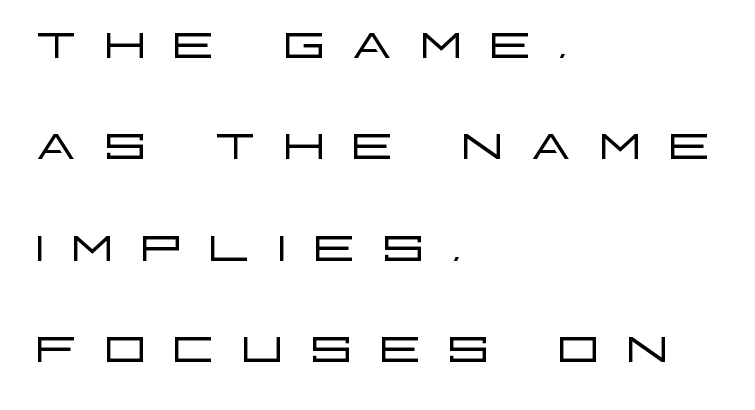
{"serif": "no", "italic": "no", "bold": "no", "weight": "light", "width": "wide", "stroke_contrast": "low", "x_height": "large", "monospaced": "no", "underline": "no", "align": "left", "line_spacing": "normal", "line_spacing_ratio": 1.49, "letter_spacing": "wide", "letter_spacing_em": 0.34, "glyph_px": 68}
